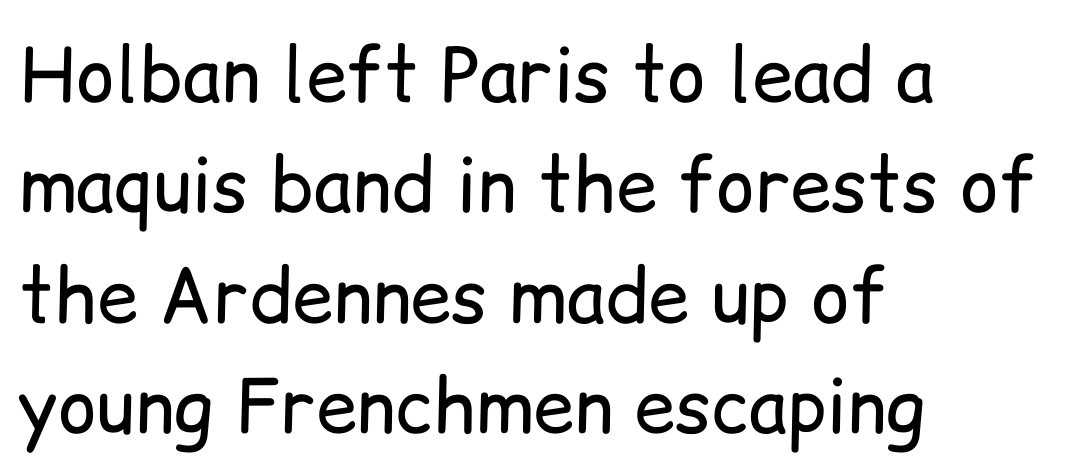
{"serif": "no", "italic": "no", "bold": "no", "weight": "regular", "width": "normal", "stroke_contrast": "low", "x_height": "medium", "monospaced": "no", "underline": "no", "align": "left", "line_spacing": "normal", "line_spacing_ratio": 1.49, "letter_spacing": "normal", "letter_spacing_em": 0.0, "glyph_px": 74}
